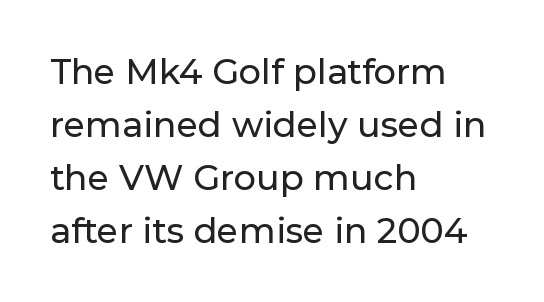
The image shows 35 px sans-serif type, upright; set left-aligned, normal line spacing (1.51x), normal letter spacing, not underlined; low stroke contrast and a medium x-height.
